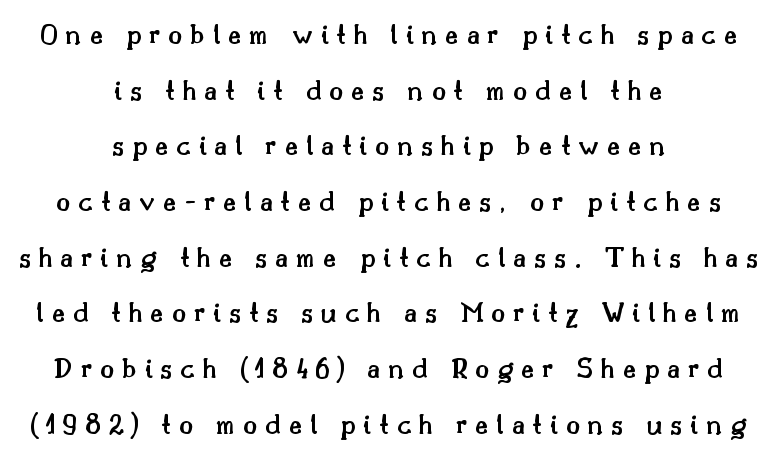
The image shows 29 px semibold serif type, upright; set centered, loose line spacing (1.92x), unusually wide letter spacing (+0.27 em), not underlined; medium stroke contrast and a small x-height.
